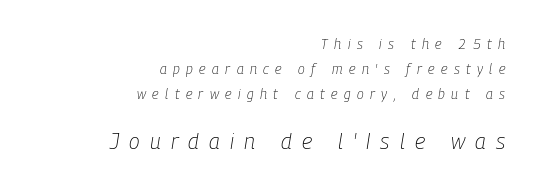
{"italic": "yes", "lean": "right", "slant_degrees": 9, "bold": "no", "underline": "no", "align": "right", "line_spacing_ratio": 1.78, "letter_spacing": "wide", "letter_spacing_em": 0.46, "larger_block": "second", "size_ratio": 1.57, "glyph_px": 22}
